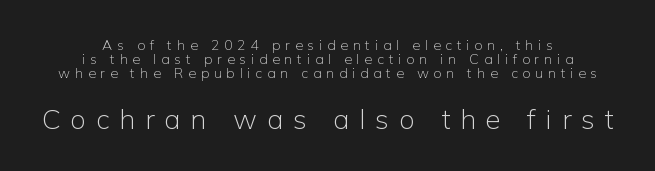
Each letter keeps its own natural width here, so spacing adapts to shape. Letters have the restrained weight of plain body copy at most. Characters follow at a spacing far wider than the type designer built in. Cramped leading.
